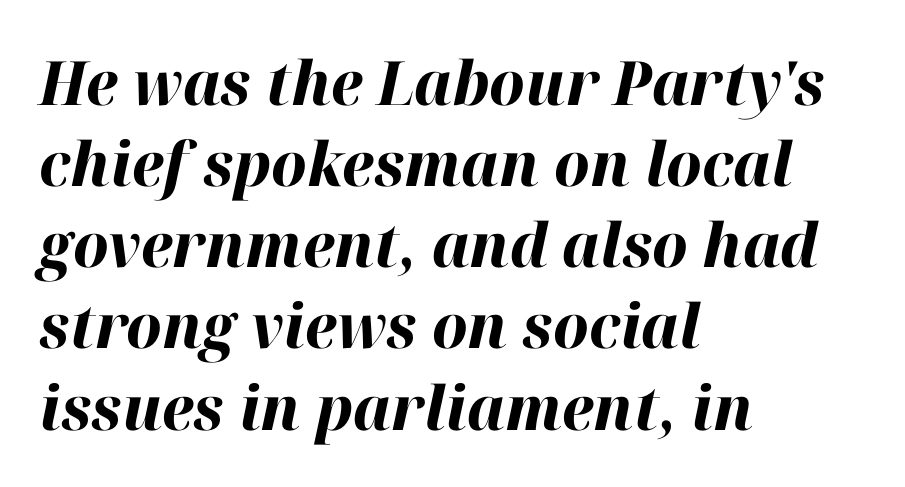
Q: Is the text bold? A: Yes.
Q: Is the text italic (slanted)? A: Yes, it leans right by about 12 degrees.
Q: Is the text underlined? A: No.
Q: How is the paragraph aligned? A: Left-aligned.
Q: Is the spacing between letters normal or unusually wide? A: Normal.
Q: Is the spacing between lines tight, normal or loose? A: Normal.
Q: Width (condensed, normal, or wide)? A: Normal.
Q: Stroke contrast? A: High.
Q: x-height? A: Medium.
Q: Monospaced? A: No.
